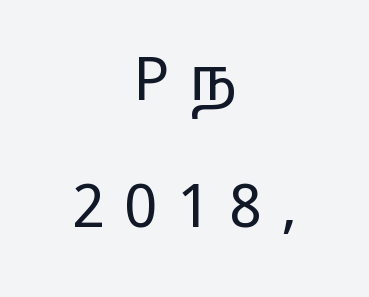
The setting favours the middle, as headings and verse often do. The baseline area is clear. Stroke mass is kept to a normal reading level or below. Check where the strokes stop: nothing finishes them off — pure sans.
